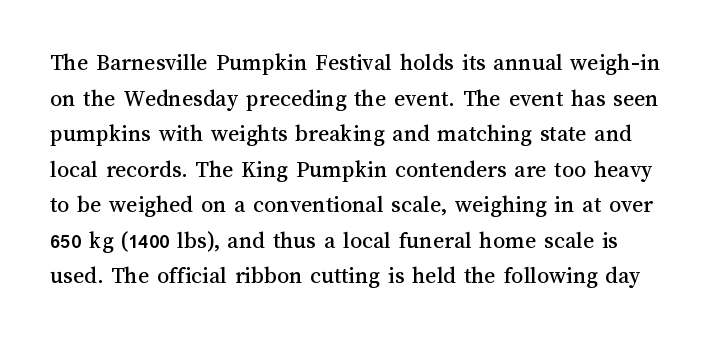
{"italic": "no", "underline": "no", "line_spacing": "normal", "line_spacing_ratio": 1.48, "letter_spacing": "normal", "letter_spacing_em": 0.0, "glyph_px": 24}
